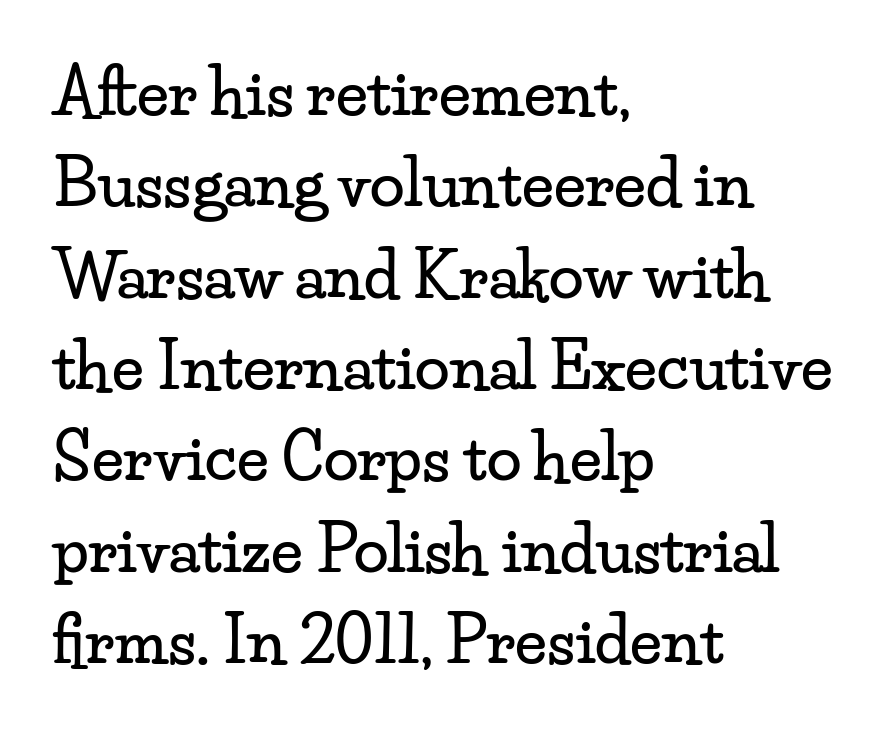
Q: Is the text italic (slanted)? A: No, it is upright.
Q: Is the typeface a serif or a sans-serif typeface? A: Serif.
Q: Is the text underlined? A: No.
Q: How is the paragraph aligned? A: Left-aligned.
Q: Is the spacing between letters normal or unusually wide? A: Normal.
Q: Is the spacing between lines tight, normal or loose? A: Normal.
Q: Width (condensed, normal, or wide)? A: Wide.
Q: Stroke contrast? A: Low.
Q: x-height? A: Small.
Q: Monospaced? A: No.
